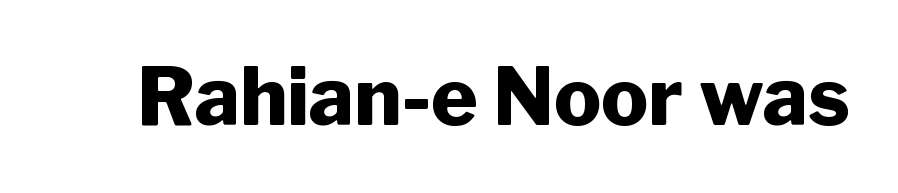
Q: Is the text bold? A: Yes.
Q: Is the text italic (slanted)? A: No, it is upright.
Q: Is the typeface a serif or a sans-serif typeface? A: Sans-serif.
Q: Is the text underlined? A: No.
Q: Is the spacing between letters normal or unusually wide? A: Normal.
Q: Width (condensed, normal, or wide)? A: Normal.
Q: Stroke contrast? A: Low.
Q: x-height? A: Medium.
Q: Monospaced? A: No.
